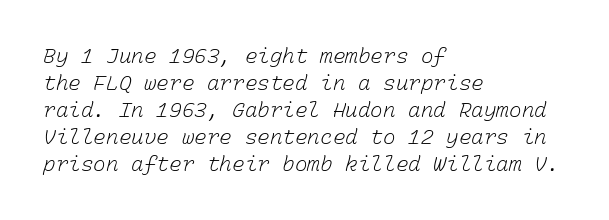
Q: Is the text bold? A: No.
Q: Is the text underlined? A: No.
Q: How is the paragraph aligned? A: Left-aligned.
Q: Is the spacing between letters normal or unusually wide? A: Normal.
Q: Is the spacing between lines tight, normal or loose? A: Normal.
